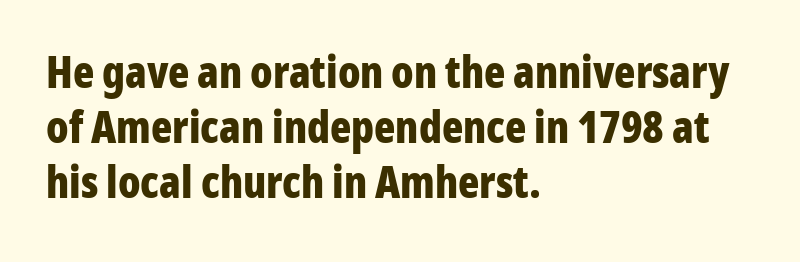
{"serif": "no", "italic": "no", "bold": "yes", "weight": "bold", "width": "condensed", "stroke_contrast": "low", "x_height": "medium", "monospaced": "no", "underline": "no", "align": "left", "line_spacing": "normal", "line_spacing_ratio": 1.25, "letter_spacing": "normal", "letter_spacing_em": 0.0, "glyph_px": 44}
